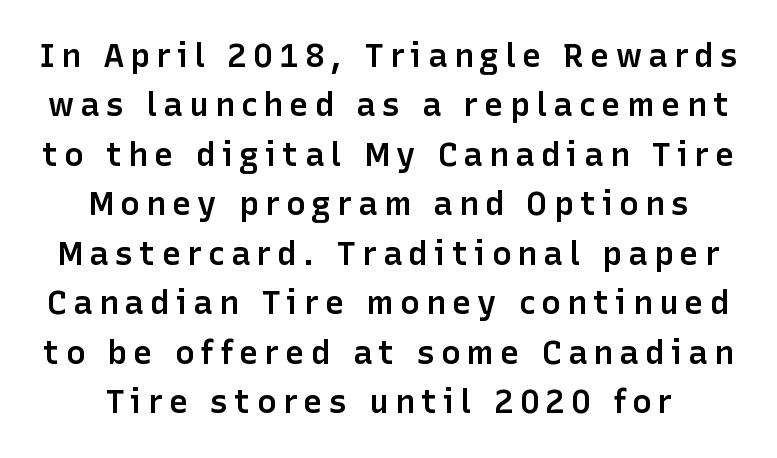
The image shows 33 px semibold sans-serif type, upright; set normal line spacing (1.5x), not underlined; low stroke contrast and a medium x-height.
